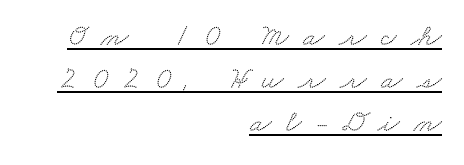
The image shows 31 px wide serif type; set right-aligned, normal line spacing (1.39x), unusually wide letter spacing (+0.47 em), underlined; medium stroke contrast and a small x-height.
